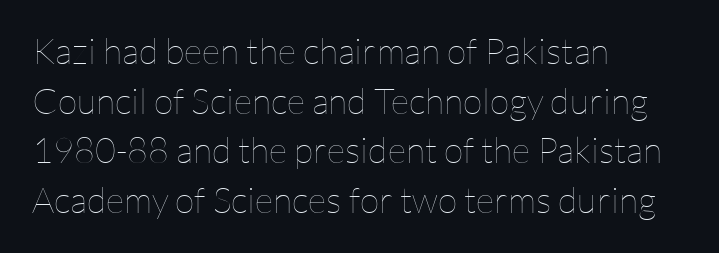
Q: Is the text bold? A: No.
Q: Is the text italic (slanted)? A: No, it is upright.
Q: Is the text underlined? A: No.
Q: How is the paragraph aligned? A: Left-aligned.
Q: Is the spacing between letters normal or unusually wide? A: Normal.
Q: Is the spacing between lines tight, normal or loose? A: Normal.
Q: Width (condensed, normal, or wide)? A: Normal.
Q: Stroke contrast? A: Low.
Q: x-height? A: Medium.
Q: Monospaced? A: No.
